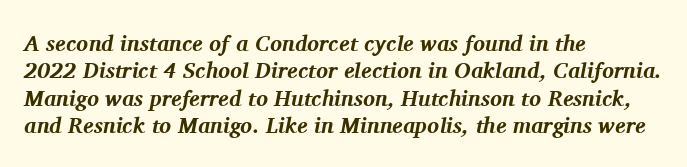
{"italic": "yes", "lean": "right", "slant_degrees": 11, "bold": "yes", "underline": "no", "align": "left", "line_spacing_ratio": 1.24, "letter_spacing": "normal", "letter_spacing_em": 0.0, "glyph_px": 22}
